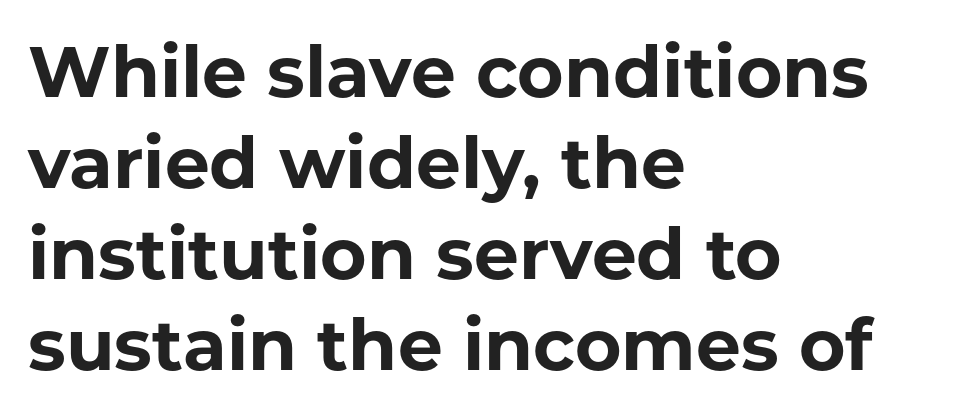
{"serif": "no", "italic": "no", "bold": "yes", "weight": "bold", "width": "normal", "stroke_contrast": "low", "x_height": "medium", "monospaced": "no", "underline": "no", "align": "left", "line_spacing": "normal", "line_spacing_ratio": 1.28, "letter_spacing": "normal", "letter_spacing_em": 0.0, "glyph_px": 71}
